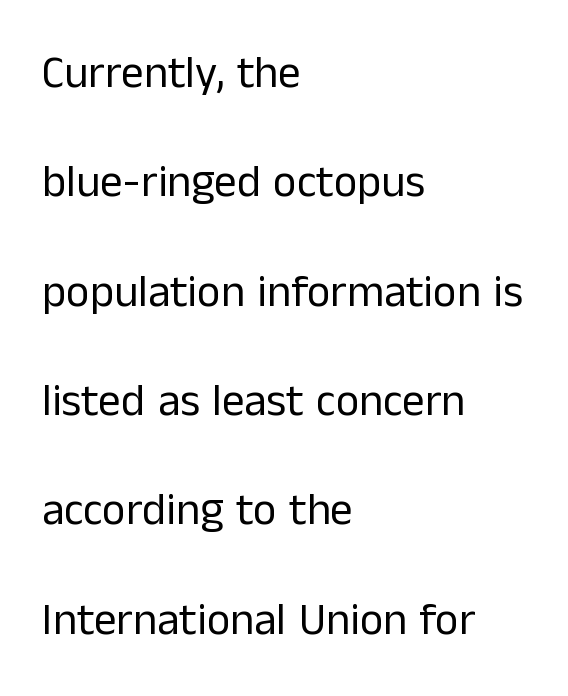
The image shows 45 px regular-weight sans-serif type, upright; set left-aligned, loose line spacing (2.43x), normal letter spacing, not underlined; low stroke contrast and a medium x-height.
